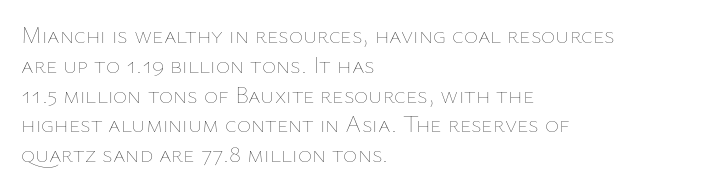
If you drew a line through each stem, it would be perfectly vertical. Tracking value appears to be zero — textbook default spacing. The rag falls on the right side of this text block. The face looks like a standard text weight, possibly lighter. The string is rendered with underlining switched off.
